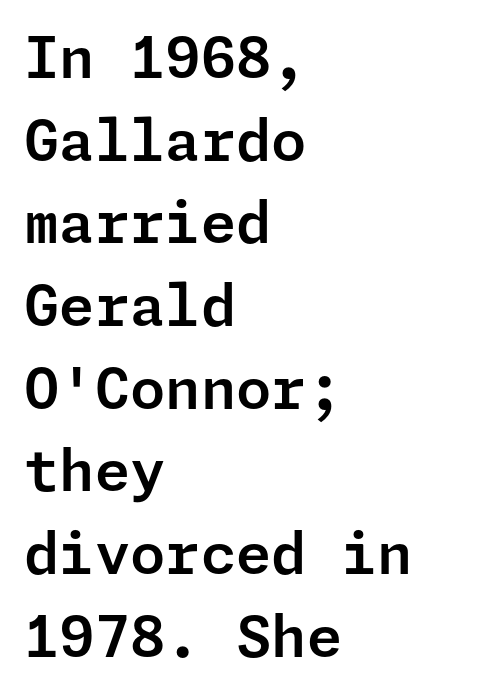
Words appear dense and cohesive because spacing is normal. These lines stack with their left ends in a neat column. Serif or sans? Sans — the stroke terminals are bare. Type without underlining. The lettering holds an erect, upright posture throughout. The rows are spaced the way most documents space them.
